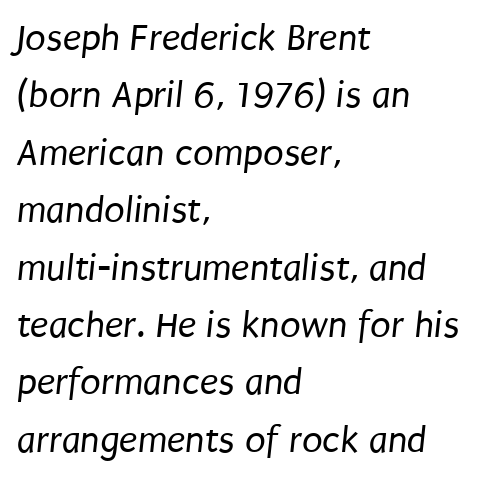
The image shows 38 px regular-weight, condensed sans-serif type; set left-aligned, normal line spacing (1.51x), normal letter spacing, not underlined; low stroke contrast and a large x-height.
